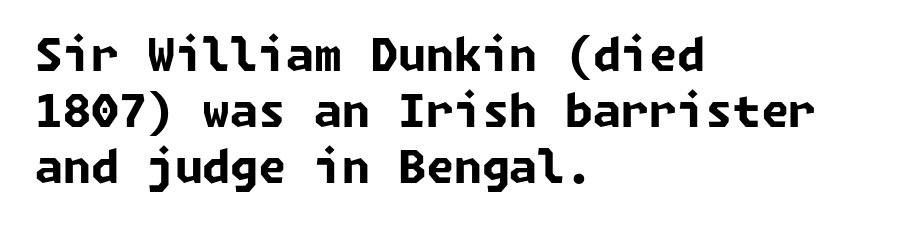
Each word holds together tightly as a unit, with standard inter-letter gaps. Notice how thick the strokes are: this is what a full bold looks like. The designer went with a sans here, leaving each stem footless. Each line starts at the same left margin while the right side varies. This rendering features lettering with no underline.
